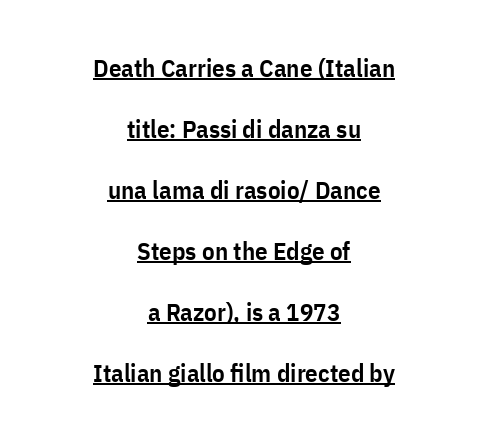
Q: Is the text bold? A: Semi-bold.
Q: Is the text italic (slanted)? A: No, it is upright.
Q: Is the text underlined? A: Yes.
Q: How is the paragraph aligned? A: Centered.
Q: Is the spacing between letters normal or unusually wide? A: Normal.
Q: Is the spacing between lines tight, normal or loose? A: Loose.
